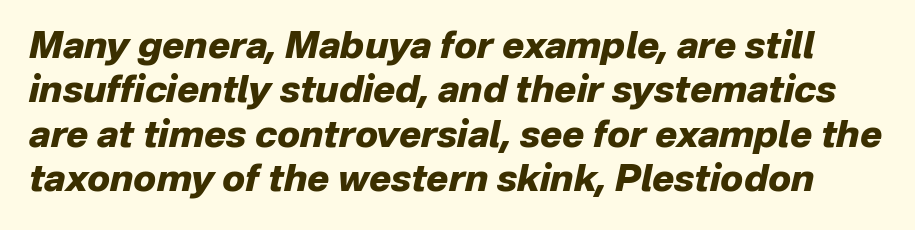
The image shows 37 px heavy type, italic (leaning right); set line spacing 1.2x, normal letter spacing, not underlined; low stroke contrast and a medium x-height.
